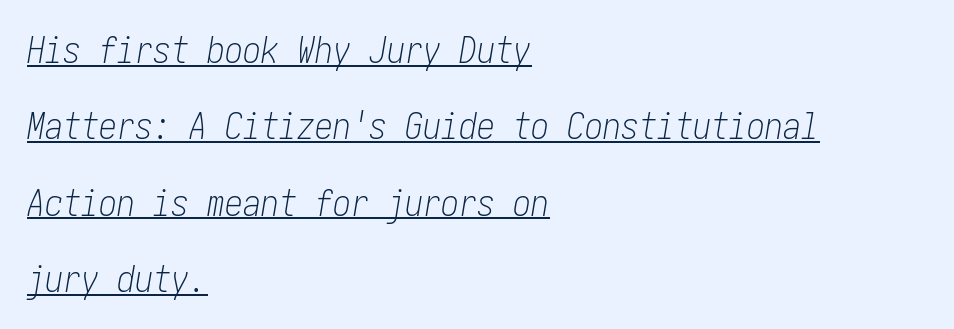
The image shows 36 px light, condensed type, italic (leaning right); set left-aligned, loose line spacing (2.12x), normal letter spacing, underlined; low stroke contrast and a medium x-height.
